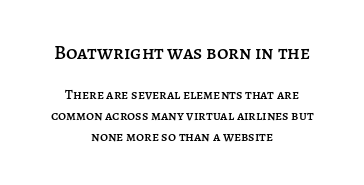
Q: Is the text italic (slanted)? A: No, it is upright.
Q: Is the text underlined? A: No.
Q: How is the paragraph aligned? A: Centered.
Q: Is the spacing between letters normal or unusually wide? A: Normal.
Q: Is the spacing between lines tight, normal or loose? A: Normal.
Q: Which block of text is set in a larger size, the first (top) or the second (bottom)? A: The first (top) one.
